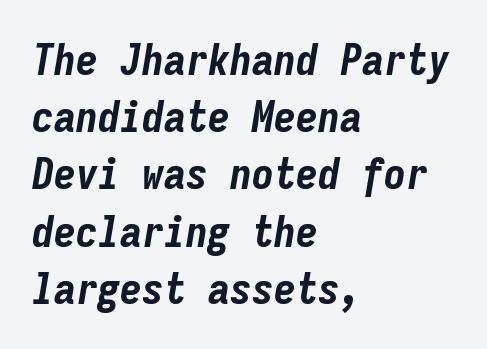
Leading matches the norm, producing a regular column. Think of a typewriter: that constant character pitch is what you see here. Layout note: lines flush left. The strip under each line holds only bare page. Would a proofreader flag this as italicized? Yes.
